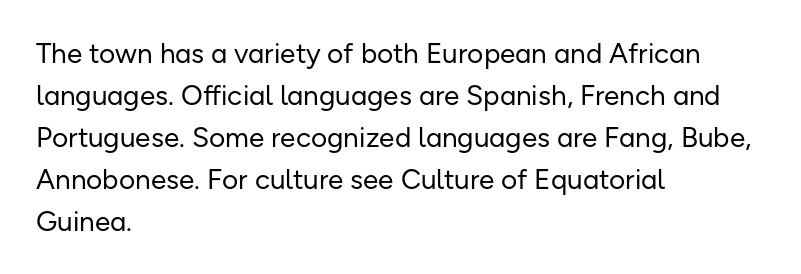
The horizontal fit of the characters is conventional and even. Unlike a traditional serif, this face leaves its strokes unadorned. You could not count columns in this text — the font is proportionally spaced. Italic? Not at all — the glyphs are vertical. The face looks like a standard text weight, possibly lighter.
